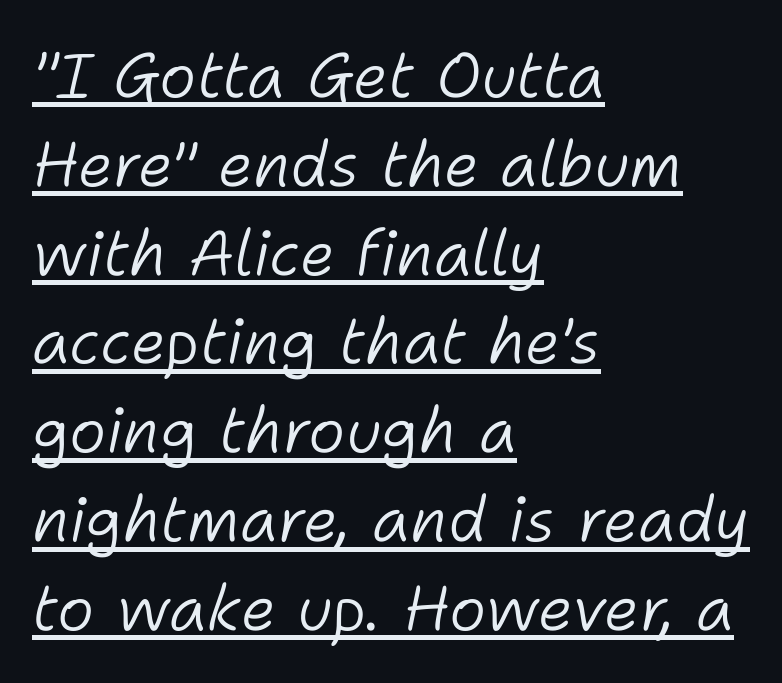
The image shows 63 px light type, italic (leaning right); set left-aligned, normal line spacing (1.41x), normal letter spacing, underlined; low stroke contrast and a medium x-height.
